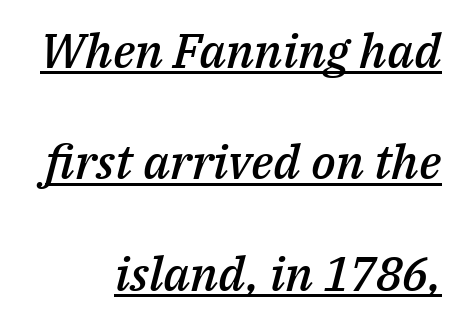
{"italic": "yes", "lean": "right", "slant_degrees": 14, "bold": "semi", "weight": "semibold", "width": "normal", "stroke_contrast": "medium", "x_height": "medium", "monospaced": "no", "underline": "yes", "align": "right", "line_spacing": "loose", "line_spacing_ratio": 2.32, "letter_spacing": "normal", "letter_spacing_em": 0.0, "glyph_px": 48}
